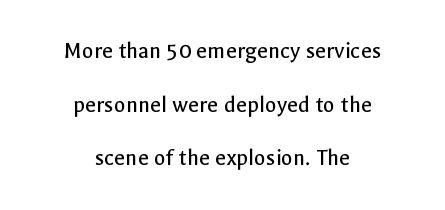
Q: Is the text bold? A: No.
Q: Is the text italic (slanted)? A: No, it is upright.
Q: Is the text underlined? A: No.
Q: How is the paragraph aligned? A: Centered.
Q: Is the spacing between letters normal or unusually wide? A: Normal.
Q: Is the spacing between lines tight, normal or loose? A: Loose.
